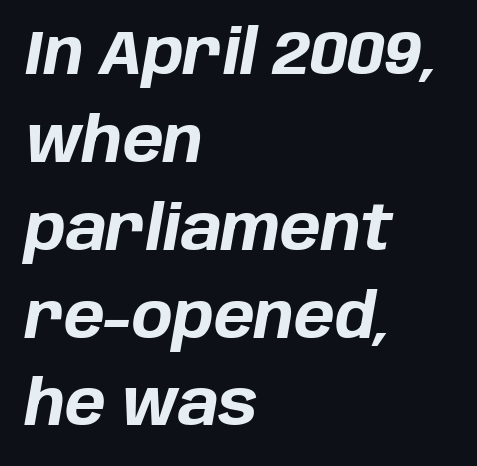
The image shows 61 px bold type, italic (leaning right); set left-aligned, normal line spacing (1.44x), normal letter spacing, not underlined; low stroke contrast and a large x-height.
